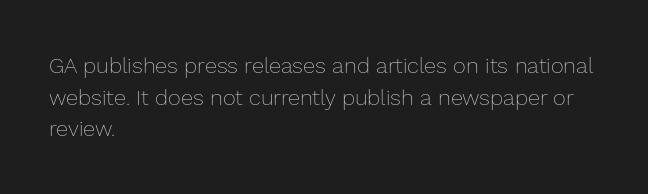
{"italic": "no", "bold": "no", "underline": "no", "align": "left", "line_spacing": "normal", "line_spacing_ratio": 1.44, "letter_spacing": "normal", "letter_spacing_em": 0.0, "glyph_px": 22}
